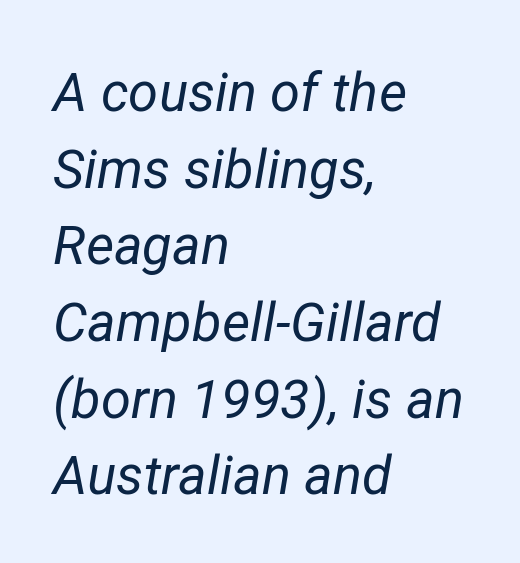
Q: Is the text bold? A: No.
Q: Is the text italic (slanted)? A: Yes, it leans right by about 12 degrees.
Q: Is the text underlined? A: No.
Q: How is the paragraph aligned? A: Left-aligned.
Q: Is the spacing between letters normal or unusually wide? A: Normal.
Q: Is the spacing between lines tight, normal or loose? A: Normal.
Q: Width (condensed, normal, or wide)? A: Normal.
Q: Stroke contrast? A: Low.
Q: x-height? A: Medium.
Q: Monospaced? A: No.
